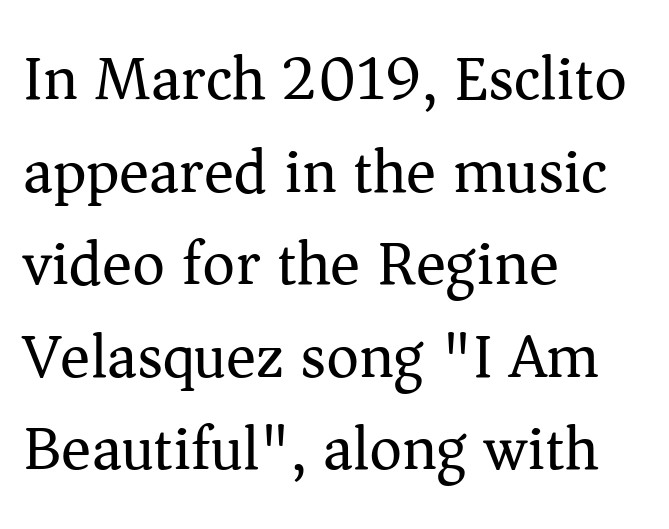
Q: Is the text bold? A: No.
Q: Is the text italic (slanted)? A: No, it is upright.
Q: Is the typeface a serif or a sans-serif typeface? A: Serif.
Q: Is the text underlined? A: No.
Q: How is the paragraph aligned? A: Left-aligned.
Q: Is the spacing between letters normal or unusually wide? A: Normal.
Q: Is the spacing between lines tight, normal or loose? A: Normal.
Q: Width (condensed, normal, or wide)? A: Normal.
Q: Stroke contrast? A: Medium.
Q: x-height? A: Medium.
Q: Monospaced? A: No.
